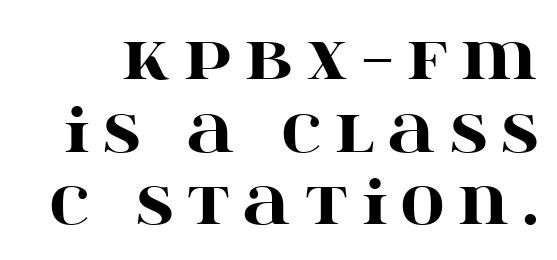
{"serif": "yes", "italic": "no", "bold": "yes", "weight": "heavy", "width": "wide", "stroke_contrast": "high", "x_height": "large", "monospaced": "no", "underline": "no", "line_spacing_ratio": 1.21, "letter_spacing": "wide", "letter_spacing_em": 0.23, "glyph_px": 60}
